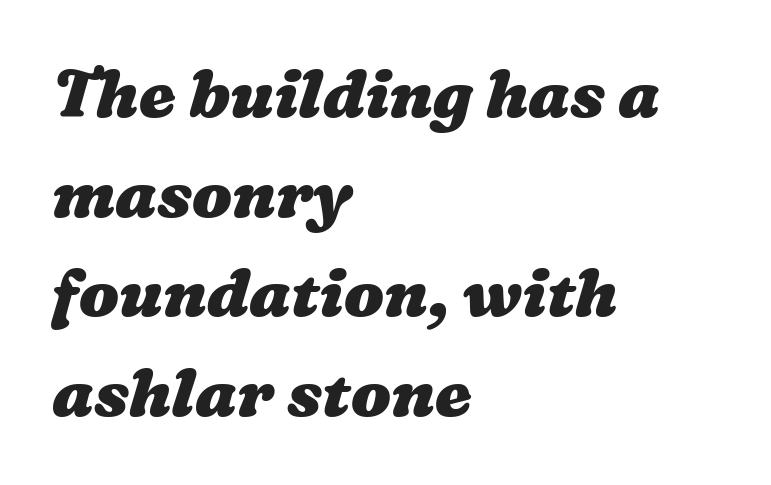
Beneath every word, the page is bare. These lines stack with their left ends in a neat column. Heavy-handed strokes throughout: this text is bold. Inter-character spacing is left at the font's built-in metrics. The rendering uses a moderate line-height, typical for paragraphs. This sample has the flowing, uneven cadence of proportional lettering.
